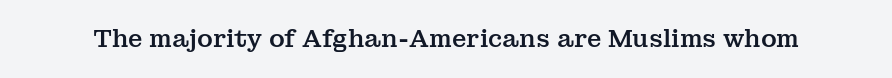
The image shows 24 px text type, upright; set normal letter spacing, not underlined.
